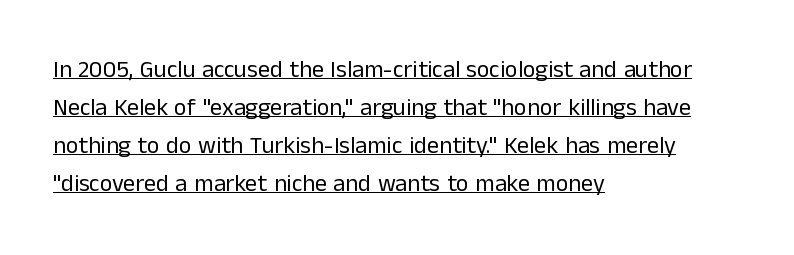
{"italic": "no", "bold": "no", "underline": "yes", "align": "left", "line_spacing": "normal", "line_spacing_ratio": 1.58, "letter_spacing": "normal", "letter_spacing_em": 0.0, "glyph_px": 24}
